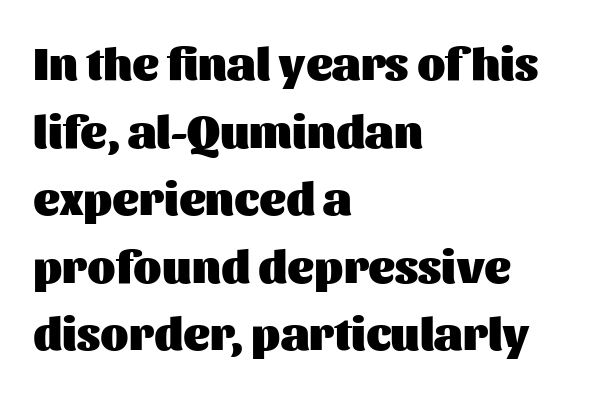
The image shows 46 px heavy sans-serif type, upright; set left-aligned, normal line spacing (1.47x), normal letter spacing, not underlined; medium stroke contrast and a medium x-height.
